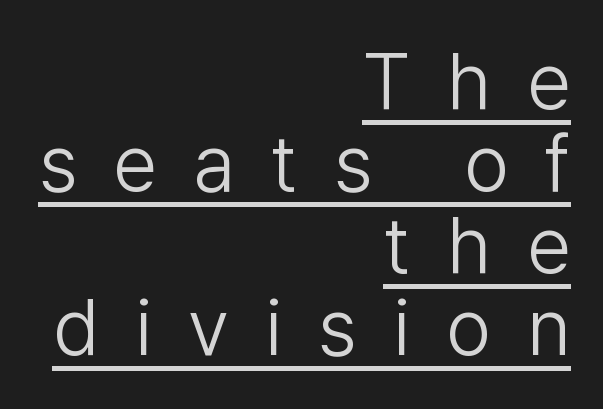
{"serif": "no", "italic": "no", "bold": "no", "weight": "light", "width": "normal", "stroke_contrast": "low", "x_height": "medium", "monospaced": "no", "underline": "yes", "align": "right", "line_spacing": "tight", "line_spacing_ratio": 1.04, "letter_spacing": "wide", "letter_spacing_em": 0.46, "glyph_px": 79}
